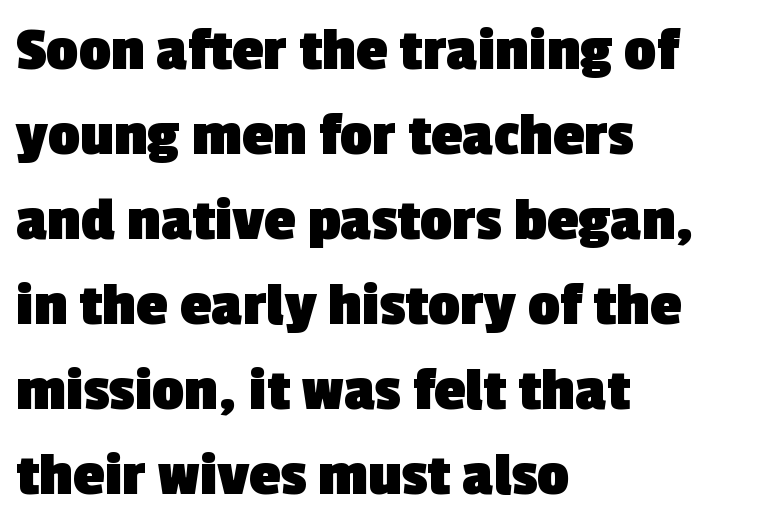
All the whitespace from short lines collects on the right. You'd pick this weight for a headline — it's a proper bold. Nothing unusual about the tracking: characters are spaced as the font intends. Serif or sans? Sans — the stroke terminals are bare. The specimen omits any rule beneath the text block's lines. The passage shown is typed in a proportional face where columns would drift.
